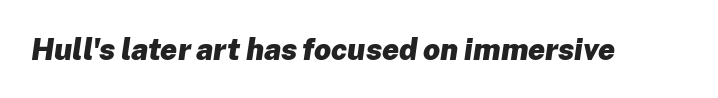
A typesetter would call this proportional, since set widths differ per character. Letters rest on an invisible, unmarked baseline. Tall strokes in this sample are angled rather than plumb. Bold? Absolutely — the strokes are thick and heavy.
